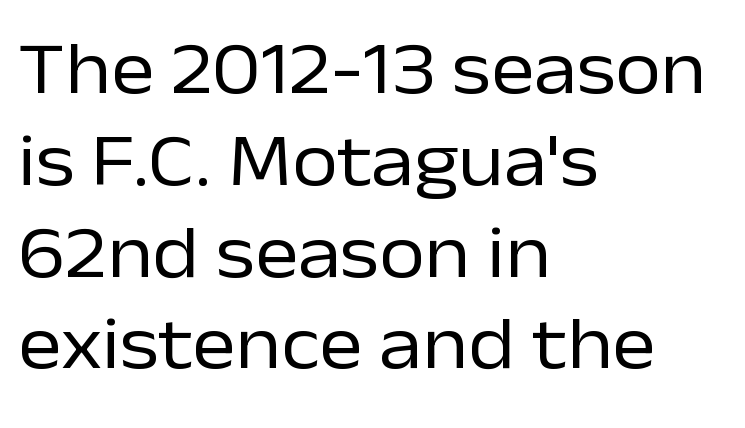
{"serif": "no", "italic": "no", "bold": "no", "weight": "regular", "width": "normal", "stroke_contrast": "low", "x_height": "medium", "monospaced": "no", "underline": "no", "align": "left", "line_spacing_ratio": 1.24, "letter_spacing": "normal", "letter_spacing_em": 0.0, "glyph_px": 74}
